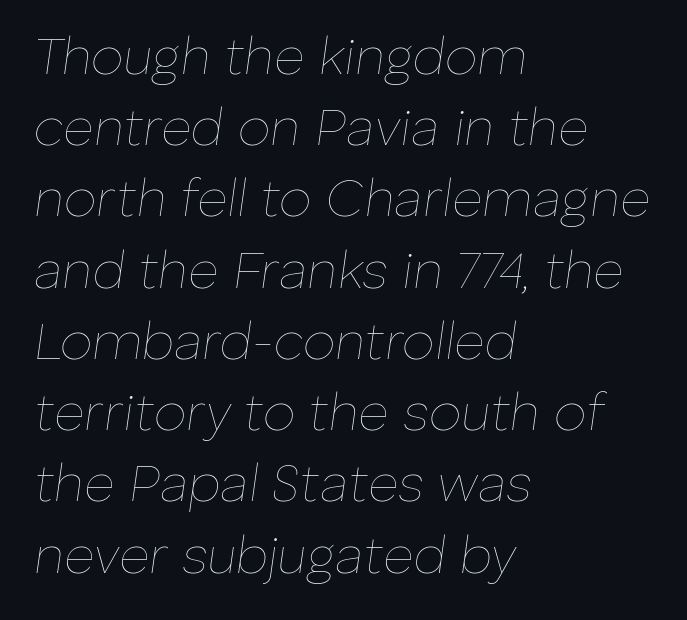
The designer left line spacing at the default. This sample uses an oblique cut, with every glyph tilted off the vertical. A typesetter would call this proportional, since set widths differ per character. This rendering features lettering with no underline. Casual observation: everything's shoved over to the left. Each word holds together tightly as a unit, with standard inter-letter gaps.
